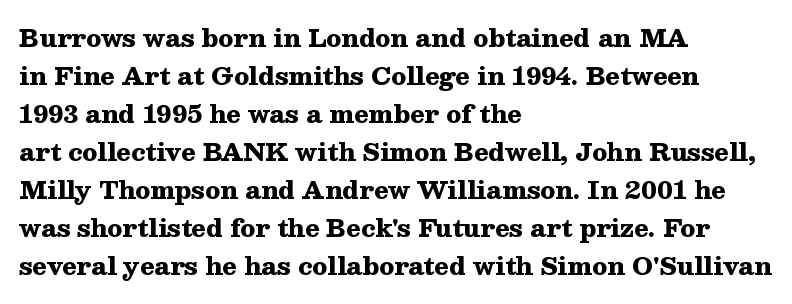
{"italic": "no", "bold": "yes", "underline": "no", "align": "left", "line_spacing": "normal", "line_spacing_ratio": 1.58, "letter_spacing": "normal", "letter_spacing_em": 0.0, "glyph_px": 24}
